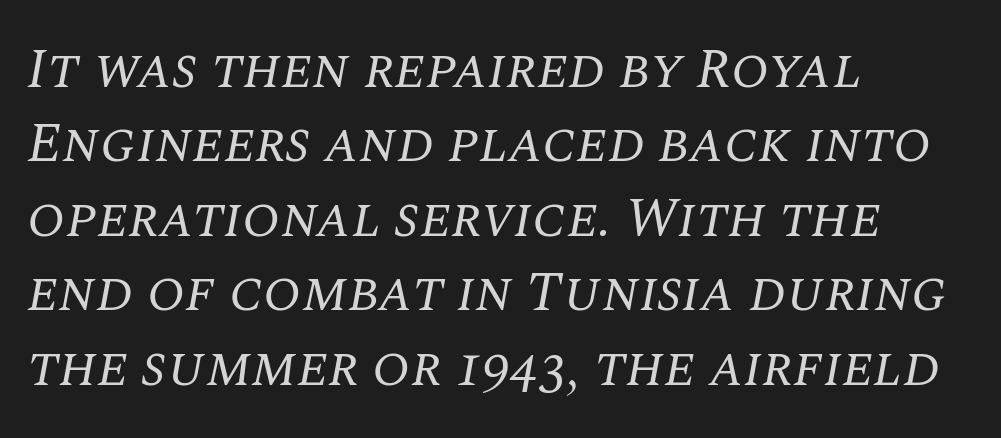
{"serif": "yes", "italic": "yes", "lean": "right", "slant_degrees": 10, "bold": "no", "weight": "regular", "width": "normal", "stroke_contrast": "medium", "x_height": "large", "monospaced": "no", "underline": "no", "align": "left", "line_spacing": "normal", "line_spacing_ratio": 1.33, "letter_spacing": "normal", "letter_spacing_em": 0.0, "glyph_px": 56}
